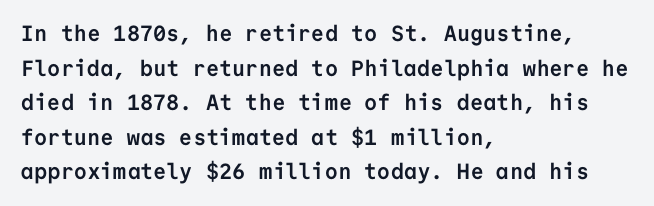
This sample uses an upright cut, with every glyph sitting square on the baseline. Whoever set this chose a conventional vertical rhythm. Students, note that the glyphs here touch the page at normal intervals. Strokes here are thick enough to call this a true bold.
